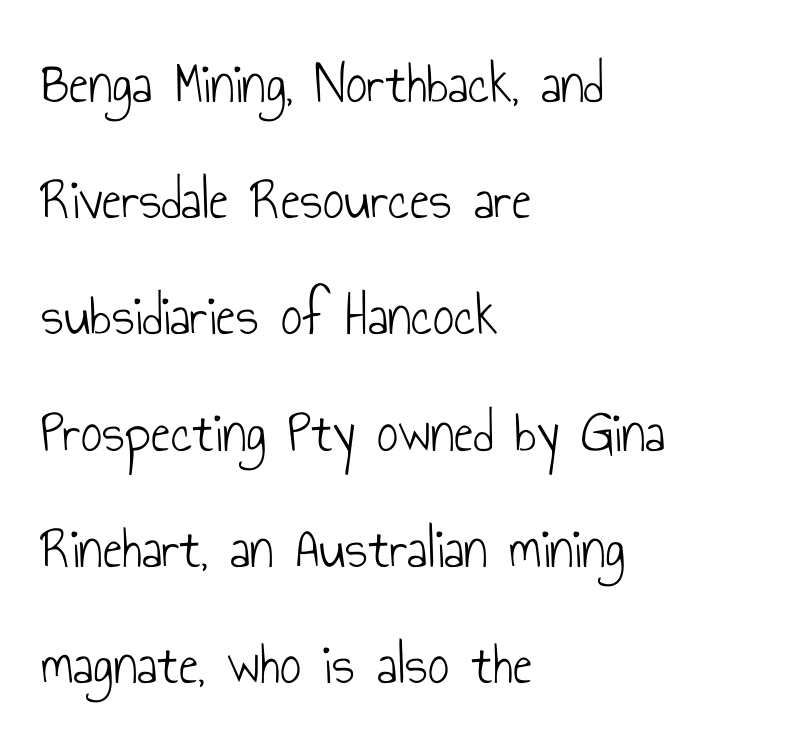
Q: Is the text bold? A: No.
Q: Is the text italic (slanted)? A: No, it is upright.
Q: Is the typeface a serif or a sans-serif typeface? A: Sans-serif.
Q: Is the text underlined? A: No.
Q: How is the paragraph aligned? A: Left-aligned.
Q: Is the spacing between letters normal or unusually wide? A: Normal.
Q: Is the spacing between lines tight, normal or loose? A: Loose.
Q: Width (condensed, normal, or wide)? A: Condensed.
Q: Stroke contrast? A: Low.
Q: x-height? A: Small.
Q: Monospaced? A: No.
